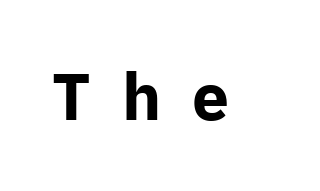
Q: Is the text bold? A: Yes.
Q: Is the text italic (slanted)? A: No, it is upright.
Q: Is the typeface a serif or a sans-serif typeface? A: Sans-serif.
Q: Is the text underlined? A: No.
Q: Is the spacing between letters normal or unusually wide? A: Unusually wide.
Q: Width (condensed, normal, or wide)? A: Normal.
Q: Stroke contrast? A: Low.
Q: x-height? A: Medium.
Q: Monospaced? A: No.
